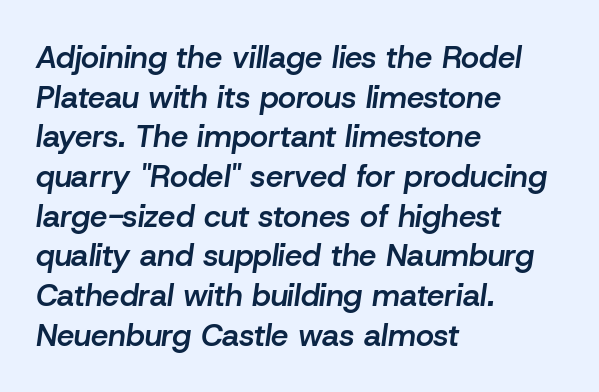
Letter spacing: default. Horizontal bands of white between lines are of average thickness. Character widths vary here, with narrow letters taking less room than wide ones. This sample is left-justified, so line endings fall wherever the words run out. The lettering tilts uniformly, giving the passage an italic look.
